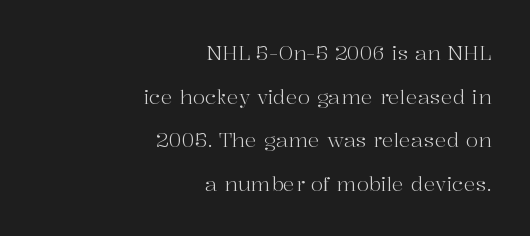
Q: Is the text bold? A: No.
Q: Is the text italic (slanted)? A: No, it is upright.
Q: Is the text underlined? A: No.
Q: How is the paragraph aligned? A: Right-aligned.
Q: Is the spacing between letters normal or unusually wide? A: Normal.
Q: Is the spacing between lines tight, normal or loose? A: Loose.
